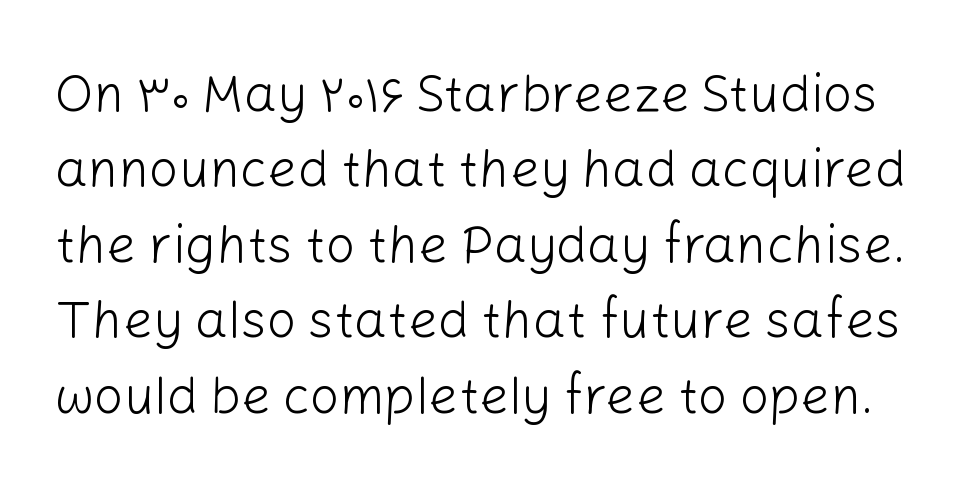
The image shows 52 px light sans-serif type, upright; set normal line spacing (1.45x), normal letter spacing, not underlined; low stroke contrast and a medium x-height.
